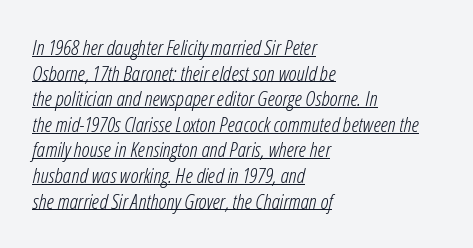
{"italic": "yes", "lean": "right", "slant_degrees": 12, "bold": "no", "underline": "yes", "align": "left", "line_spacing_ratio": 1.22, "letter_spacing": "normal", "letter_spacing_em": 0.0, "glyph_px": 21}
